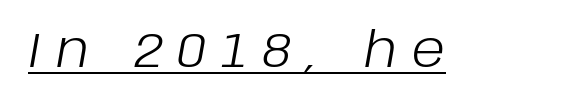
Q: Is the text bold? A: No.
Q: Is the text italic (slanted)? A: Yes, it leans right by about 10 degrees.
Q: Is the text underlined? A: Yes.
Q: Is the spacing between letters normal or unusually wide? A: Unusually wide.
Q: Width (condensed, normal, or wide)? A: Normal.
Q: Stroke contrast? A: Low.
Q: x-height? A: Large.
Q: Monospaced? A: No.
